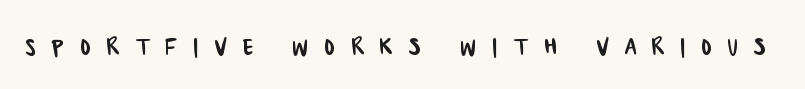
{"serif": "no", "width": "condensed", "stroke_contrast": "low", "x_height": "large", "monospaced": "no", "underline": "no", "letter_spacing": "wide", "letter_spacing_em": 0.49, "glyph_px": 32}
